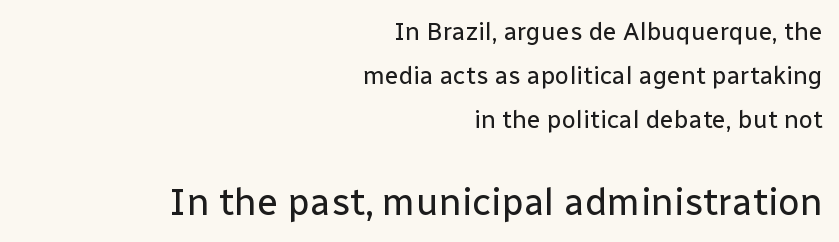
Do the characters align in a grid? No, the font is proportional. Stems and bowls with no extra thickness — not bold. Each word holds together tightly as a unit, with standard inter-letter gaps. Only glyphs here, with clear space below each row. A typesetter would mark this as roman, not italic.
